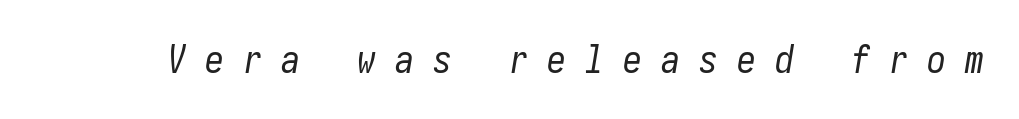
The image shows 38 px regular-weight, condensed type, italic (leaning right); set unusually wide letter spacing (+0.5 em), not underlined; low stroke contrast and a medium x-height.
